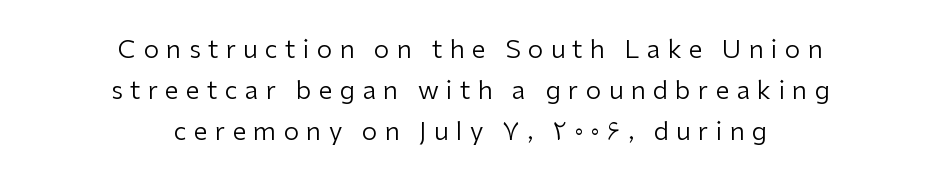
Bold? No — there's no thickening of the strokes. Beneath every word, the page is bare. Is there any slant? The stems are plumb. Display-style spreading of the glyphs; the letterfit is very open. Visually the block forms a symmetrical silhouette, jagged on both flanks.
